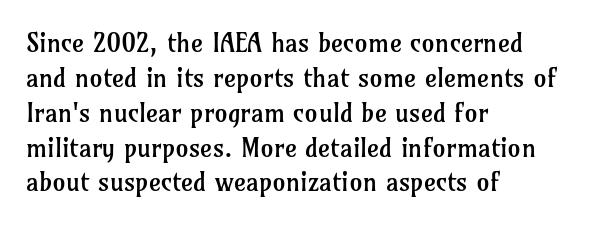
The strip under each line holds only bare page. Short note: letters normally spaced. The axis of the letterforms is exactly vertical. Line spacing here is normal. The rendering anchors every line to the left-hand side.
